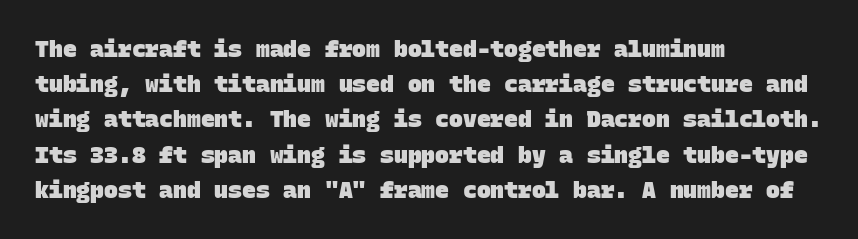
The image shows 23 px bold type; set left-aligned, normal line spacing (1.53x), normal letter spacing, not underlined.
